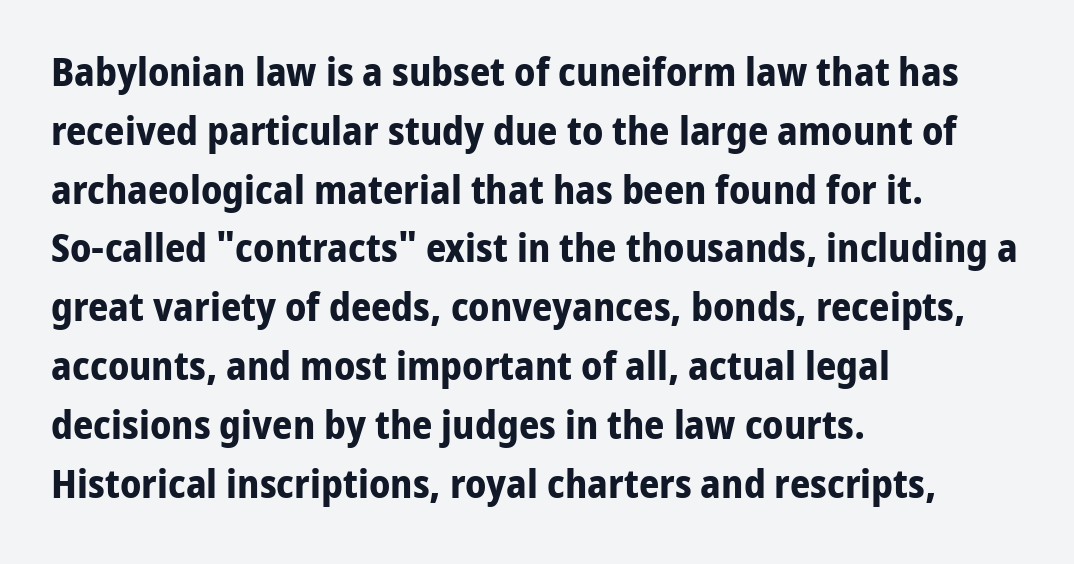
The image shows 40 px bold sans-serif type, upright; set left-aligned, normal line spacing (1.47x), normal letter spacing, not underlined; low stroke contrast and a medium x-height.
